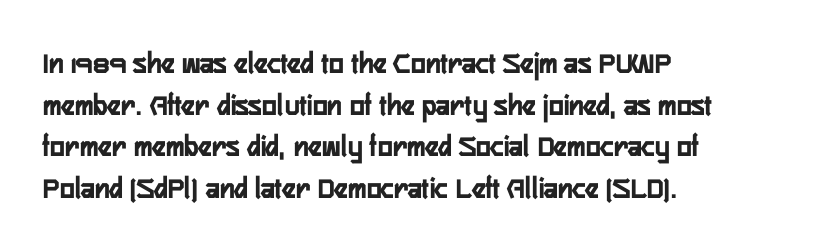
Words float on clear page, feet unadorned. The axis of the letterforms is exactly vertical. Each glyph is drawn with heavy, bold strokes. Think of a printed novel: that variable character pitch is what you see here.
